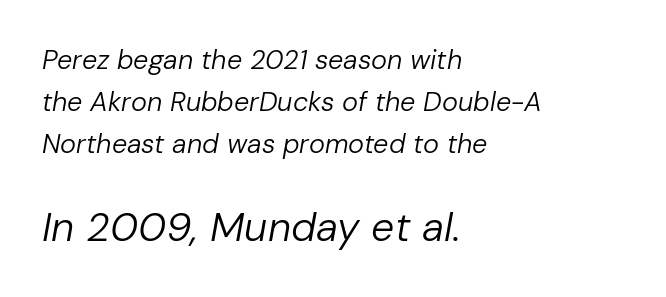
The type is set solid horizontally, with unmodified tracking. The passage shown stacks its lines at a standard gap. This sample is left-justified, so line endings fall wherever the words run out. Character widths vary here, with narrow letters taking less room than wide ones. Plain, unruled lines of type. Is the lower block the larger one? Yes — the lower block carries the bigger type.
